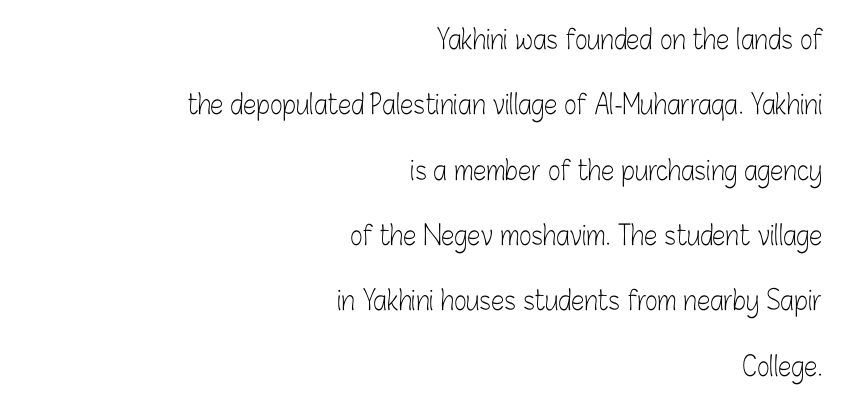
Between one letter and the next there's only the usual sliver of space. The ragged edge is on the left, which tells us the setting is flush right. The weight tops out at a normal text grade. The lettering holds an erect, upright posture throughout. Letters rest on an invisible, unmarked baseline.
